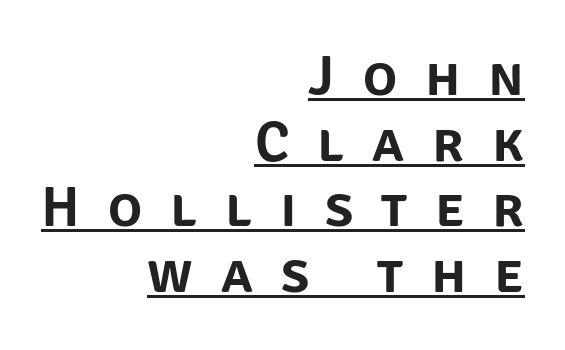
Compared with typical paragraphs, the rows here are closer together. Designer's note — italics off, roman on. Where is the straight margin? On the right. The rendering uses natural spacing where letterforms have individual widths.
